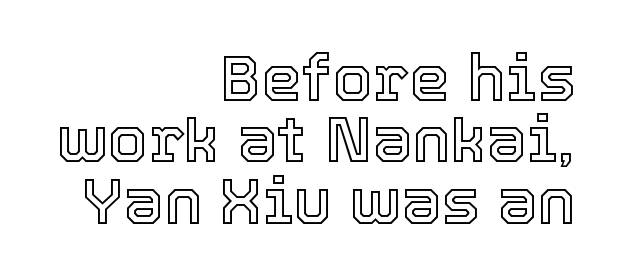
{"italic": "no", "width": "normal", "x_height": "medium", "monospaced": "no", "underline": "no", "align": "right", "line_spacing": "tight", "line_spacing_ratio": 0.96, "letter_spacing": "normal", "letter_spacing_em": 0.0, "glyph_px": 64}
